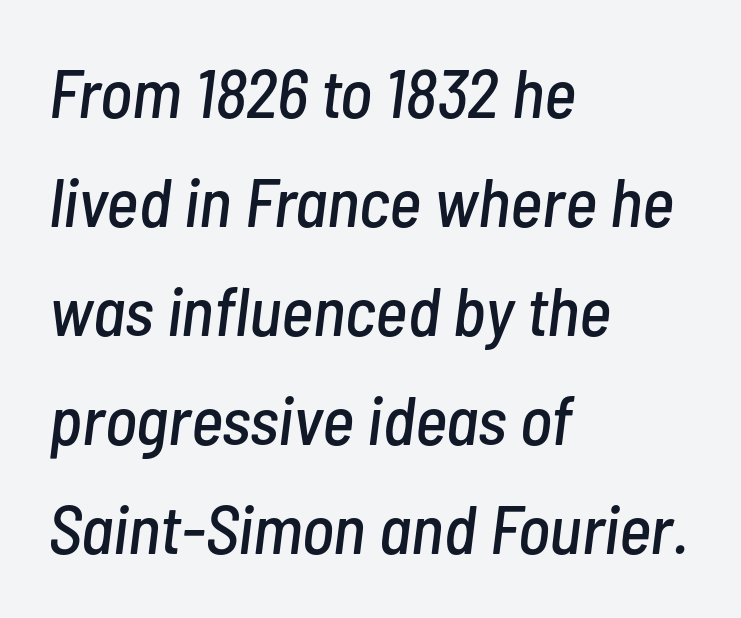
Spacing verdict: proportional, widths tailored to each character. If you drew a line through each stem, it would be angled. A clean baseline with only descenders dipping below it. A classic flush-left, rag-right setting is used for this passage. In terms of letterspacing, this is plain default setting.
